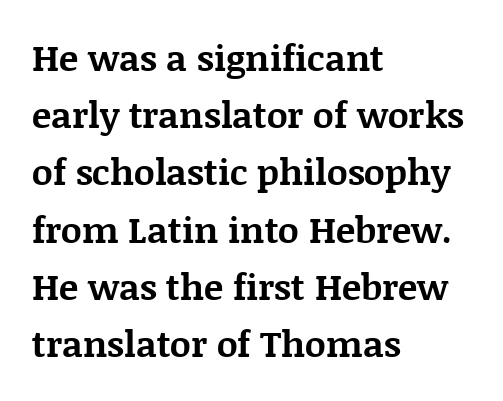
Q: Is the text bold? A: Yes.
Q: Is the text italic (slanted)? A: No, it is upright.
Q: Is the typeface a serif or a sans-serif typeface? A: Serif.
Q: Is the text underlined? A: No.
Q: How is the paragraph aligned? A: Left-aligned.
Q: Is the spacing between letters normal or unusually wide? A: Normal.
Q: Is the spacing between lines tight, normal or loose? A: Normal.
Q: Width (condensed, normal, or wide)? A: Normal.
Q: Stroke contrast? A: Medium.
Q: x-height? A: Large.
Q: Monospaced? A: No.
